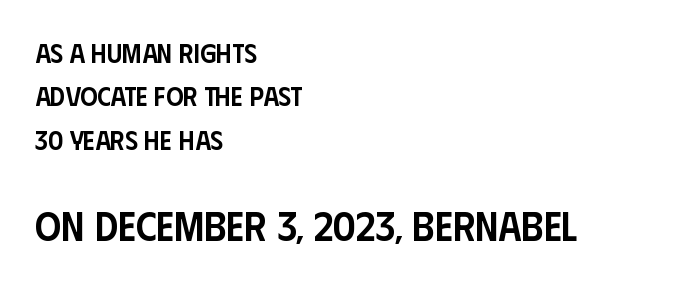
{"serif": "no", "italic": "no", "bold": "semi", "weight": "semibold", "width": "condensed", "stroke_contrast": "low", "x_height": "large", "monospaced": "no", "underline": "no", "align": "left", "line_spacing": "normal", "line_spacing_ratio": 1.61, "letter_spacing": "normal", "letter_spacing_em": 0.0, "larger_block": "second", "size_ratio": 1.52, "glyph_px": 41}
